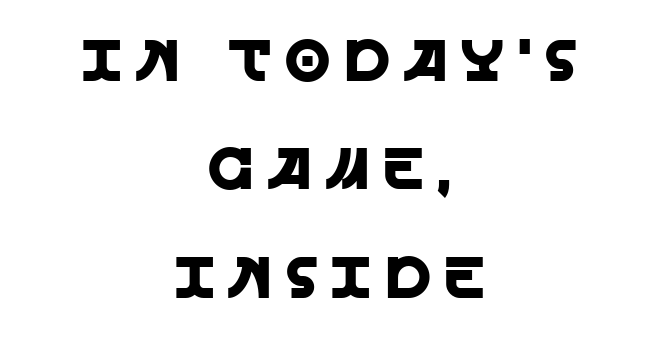
{"serif": "no", "italic": "no", "width": "normal", "x_height": "large", "monospaced": "no", "underline": "no", "align": "center", "line_spacing_ratio": 1.87, "letter_spacing": "wide", "letter_spacing_em": 0.24, "glyph_px": 58}
